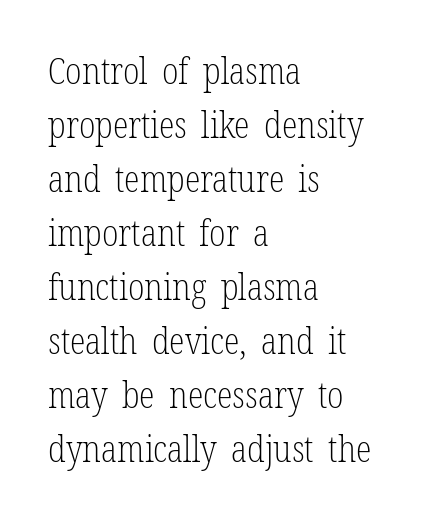
{"serif": "yes", "italic": "no", "bold": "no", "weight": "light", "width": "condensed", "stroke_contrast": "low", "x_height": "medium", "monospaced": "no", "underline": "no", "align": "left", "line_spacing": "normal", "line_spacing_ratio": 1.5, "letter_spacing": "normal", "letter_spacing_em": 0.0, "glyph_px": 36}
